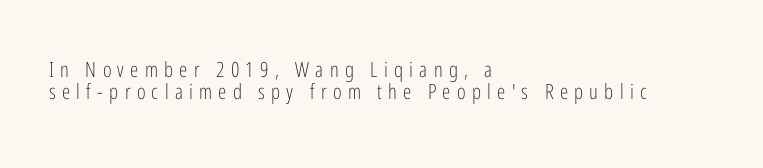
{"italic": "no", "bold": "no", "underline": "no", "align": "left", "line_spacing": "tight", "line_spacing_ratio": 1.07, "letter_spacing": "wide", "letter_spacing_em": 0.3, "glyph_px": 21}
